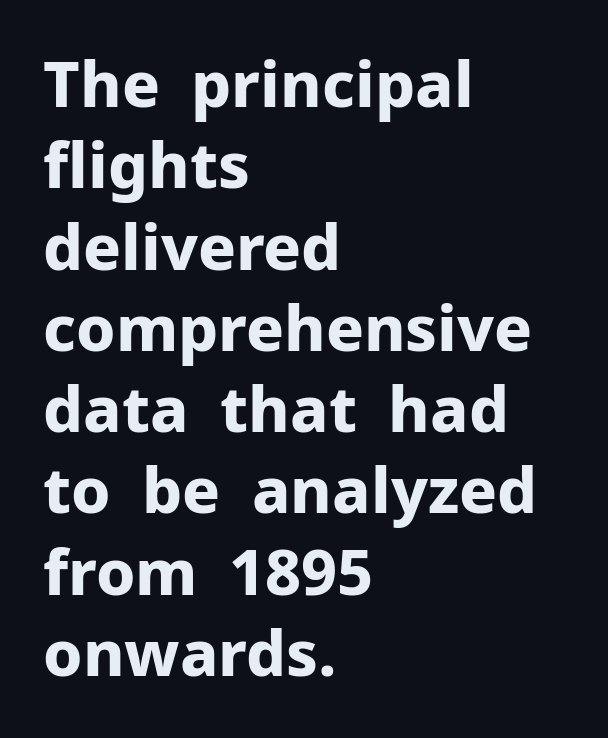
The image shows 63 px bold sans-serif type, upright; set left-aligned, normal line spacing (1.29x), normal letter spacing, not underlined; low stroke contrast and a medium x-height.
